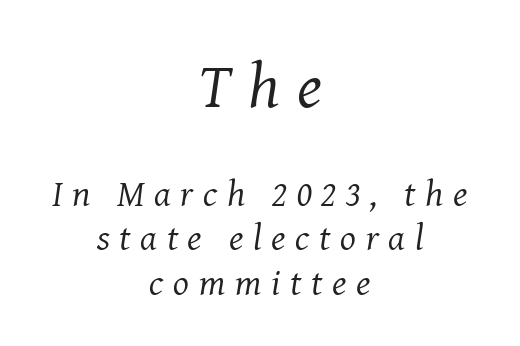
{"serif": "yes", "italic": "yes", "lean": "right", "slant_degrees": 8, "bold": "no", "weight": "regular", "width": "normal", "stroke_contrast": "medium", "x_height": "medium", "monospaced": "no", "underline": "no", "align": "center", "line_spacing_ratio": 1.21, "letter_spacing": "wide", "letter_spacing_em": 0.26, "larger_block": "first", "size_ratio": 1.73, "glyph_px": 64}
